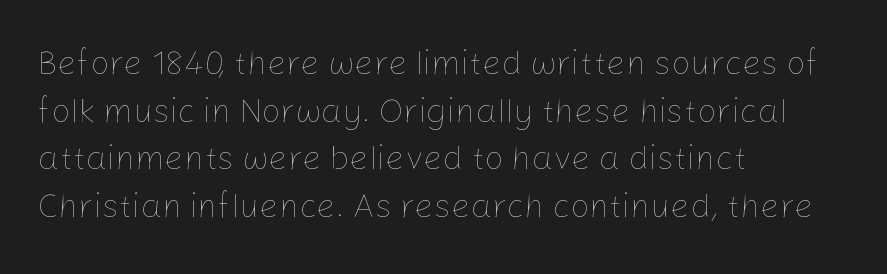
Q: Is the text bold? A: No.
Q: Is the text italic (slanted)? A: No, it is upright.
Q: Is the text underlined? A: No.
Q: How is the paragraph aligned? A: Left-aligned.
Q: Is the spacing between letters normal or unusually wide? A: Normal.
Q: Is the spacing between lines tight, normal or loose? A: Normal.
Q: Width (condensed, normal, or wide)? A: Normal.
Q: Stroke contrast? A: Low.
Q: x-height? A: Medium.
Q: Monospaced? A: No.
